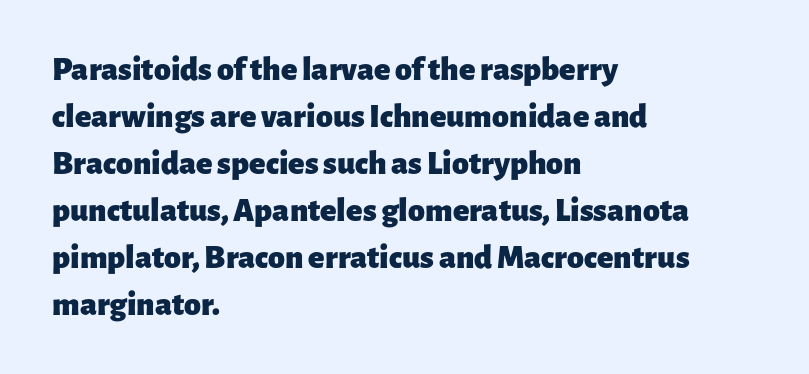
Heavy, bold letterforms. Nothing unusual about the tracking: characters are spaced as the font intends. The passage shown is typeset with a sans-serif family. This block has exactly the height ordinary leading produces. Horizontally, the lines are justified to the leading edge only. Unmarked baselines from the first word to the last.
